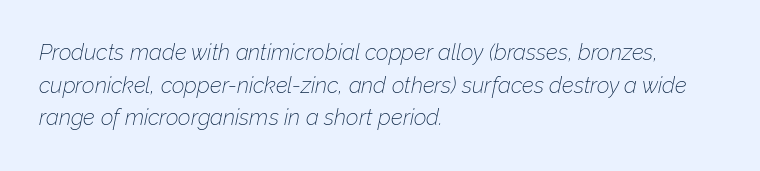
A typesetter would call this zero additional tracking. Caption: face not bold, strokes unweighted. Tall strokes in this sample are angled rather than plumb. The strip under each line holds only bare page. If you measured baseline to baseline, you'd find a middling distance.
